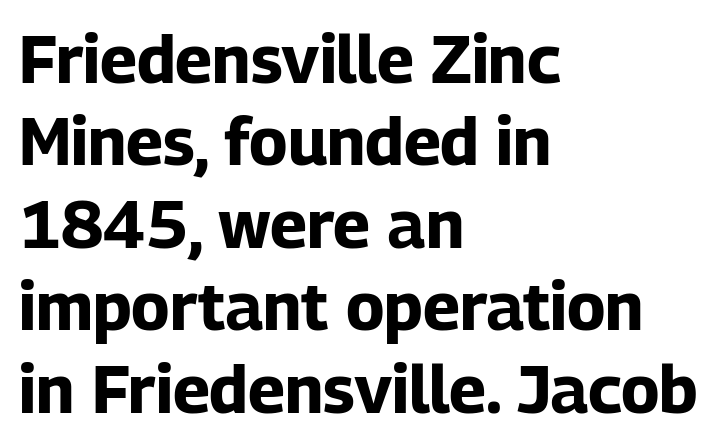
Q: Is the text bold? A: Yes.
Q: Is the text italic (slanted)? A: No, it is upright.
Q: Is the typeface a serif or a sans-serif typeface? A: Sans-serif.
Q: Is the text underlined? A: No.
Q: How is the paragraph aligned? A: Left-aligned.
Q: Is the spacing between letters normal or unusually wide? A: Normal.
Q: Is the spacing between lines tight, normal or loose? A: Normal.
Q: Width (condensed, normal, or wide)? A: Normal.
Q: Stroke contrast? A: Low.
Q: x-height? A: Medium.
Q: Monospaced? A: No.
